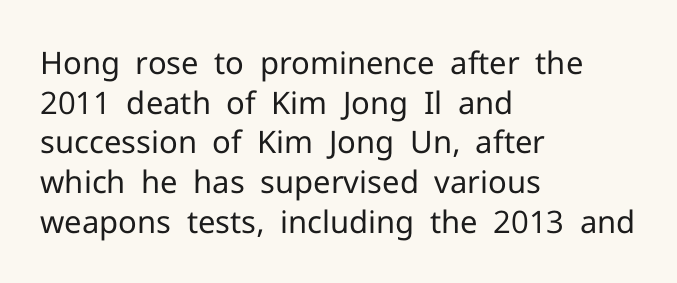
Upright lettering throughout. Compared with a typical body face, this is equally light or lighter still. This sample keeps an unexceptional amount of space between lines. The type family on display is of the sans-serif kind. Notice how the passage keeps a crisp vertical edge on the left only. These lines are rendered in a variable-pitch font.
